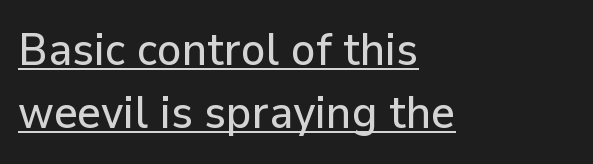
{"serif": "no", "italic": "no", "width": "normal", "stroke_contrast": "low", "x_height": "medium", "monospaced": "no", "underline": "yes", "align": "left", "line_spacing": "normal", "line_spacing_ratio": 1.37, "letter_spacing": "normal", "letter_spacing_em": 0.0, "glyph_px": 46}
